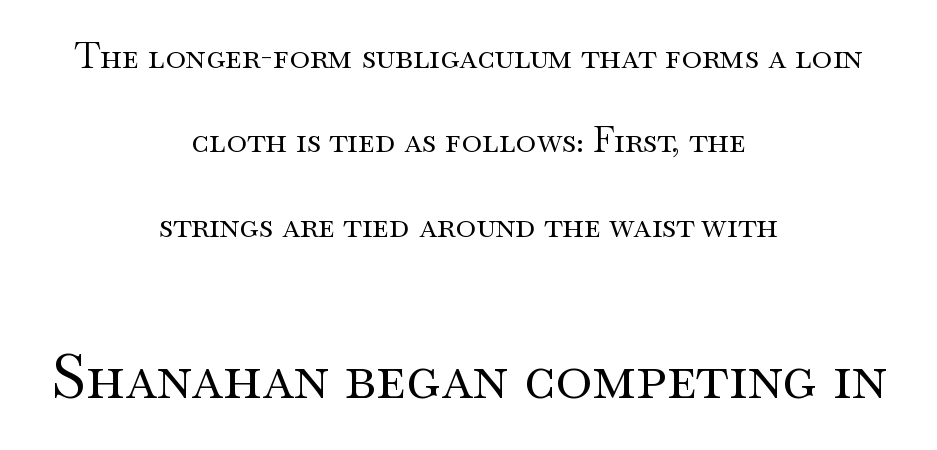
The image shows 62 px regular-weight, wide serif type, upright; set centered, loose line spacing (2.41x), normal letter spacing, not underlined; the second (bottom) block is 1.77x larger; medium stroke contrast and a small x-height.
